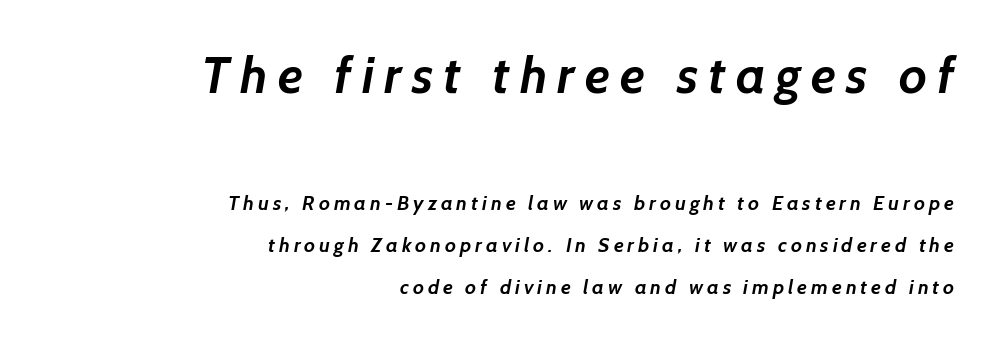
{"serif": "no", "bold": "yes", "weight": "semibold", "width": "normal", "stroke_contrast": "low", "x_height": "medium", "monospaced": "no", "underline": "no", "align": "right", "line_spacing": "loose", "line_spacing_ratio": 2.09, "letter_spacing": "wide", "letter_spacing_em": 0.2, "larger_block": "first", "size_ratio": 2.55, "glyph_px": 51}
